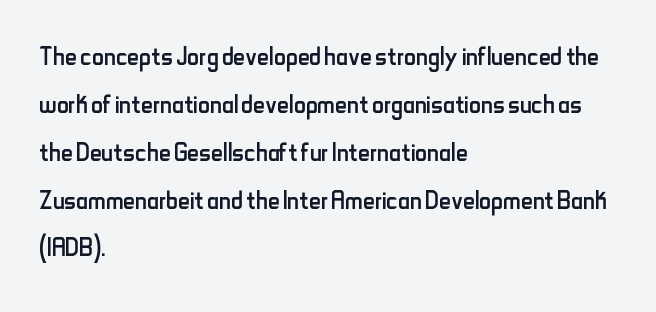
Weight: regular or lighter. Spacing between characters is what you'd get straight out of the box. Serifs: no, the terminals of the letterforms are clean. Visually the block forms a straight wall on the left and a jagged coastline on the right. Descender tails drop into unmarked territory.
